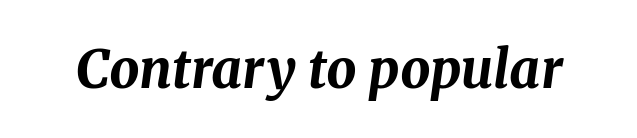
Tracking here is standard; glyphs follow each other at the usual distance. The baseline area is clear. The face used here is proportionally spaced, like ordinary book or web type. Strokes here are thick enough to call this a true bold. A typesetter would mark this as italic.
